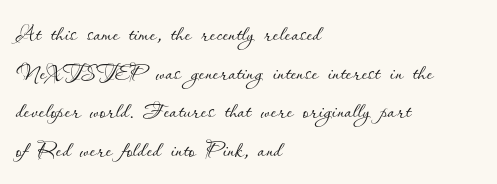
{"bold": "no", "weight": "thin", "width": "normal", "stroke_contrast": "low", "x_height": "small", "monospaced": "no", "underline": "no", "align": "left", "line_spacing": "normal", "line_spacing_ratio": 1.25, "letter_spacing": "normal", "letter_spacing_em": 0.0, "glyph_px": 31}
